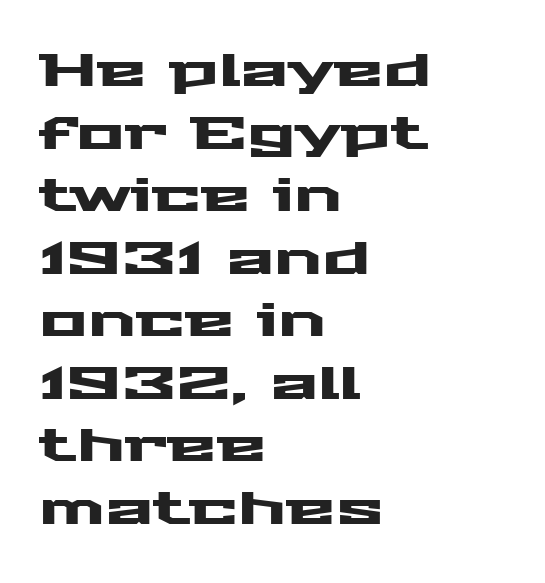
{"serif": "no", "italic": "no", "width": "wide", "stroke_contrast": "medium", "x_height": "medium", "monospaced": "no", "underline": "no", "align": "left", "line_spacing": "normal", "line_spacing_ratio": 1.39, "letter_spacing": "normal", "letter_spacing_em": 0.0, "glyph_px": 45}
